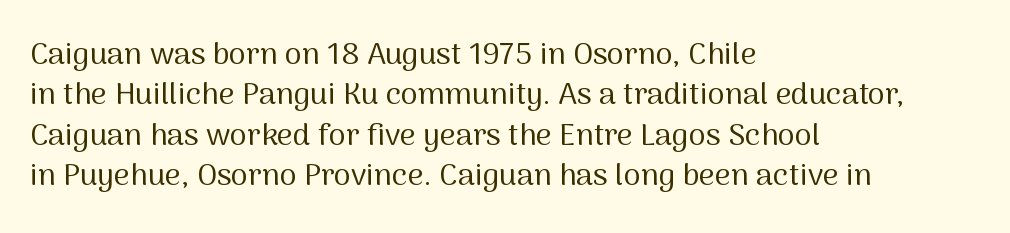
Words appear dense and cohesive because spacing is normal. This sample has the flowing, uneven cadence of proportional lettering. Italic: no, the glyphs are upright roman. The words here are not underlined. No chunkiness to these letters — they're not bold. A typesetter would call this leading conventional body-copy spacing.
